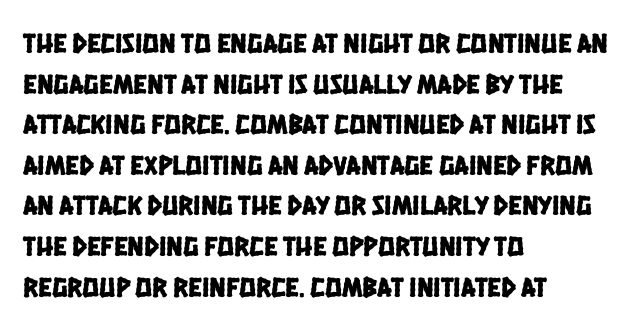
The image shows 28 px condensed sans-serif type; set left-aligned, normal line spacing (1.45x), normal letter spacing, not underlined; low stroke contrast and a large x-height.
